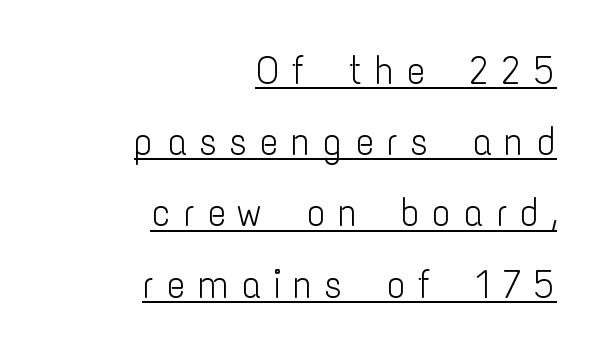
{"serif": "no", "italic": "no", "bold": "no", "weight": "light", "width": "condensed", "stroke_contrast": "low", "x_height": "medium", "monospaced": "no", "underline": "yes", "align": "right", "line_spacing_ratio": 1.78, "letter_spacing": "wide", "letter_spacing_em": 0.3, "glyph_px": 40}
